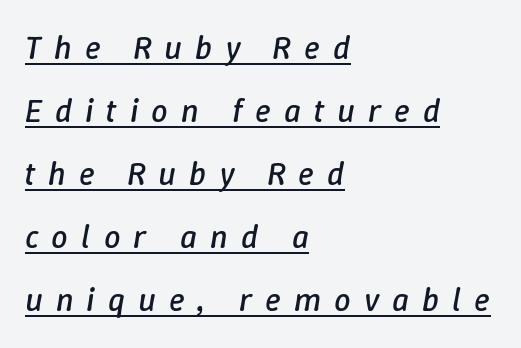
The image shows 33 px regular-weight type, italic (leaning right); set left-aligned, loose line spacing (1.91x), unusually wide letter spacing (+0.39 em), underlined; low stroke contrast and a medium x-height.
